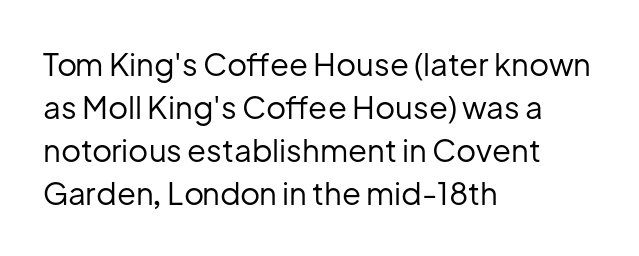
Q: Is the text bold? A: No.
Q: Is the text italic (slanted)? A: No, it is upright.
Q: Is the typeface a serif or a sans-serif typeface? A: Sans-serif.
Q: Is the text underlined? A: No.
Q: How is the paragraph aligned? A: Left-aligned.
Q: Is the spacing between letters normal or unusually wide? A: Normal.
Q: Is the spacing between lines tight, normal or loose? A: Normal.
Q: Width (condensed, normal, or wide)? A: Normal.
Q: Stroke contrast? A: Low.
Q: x-height? A: Medium.
Q: Monospaced? A: No.
